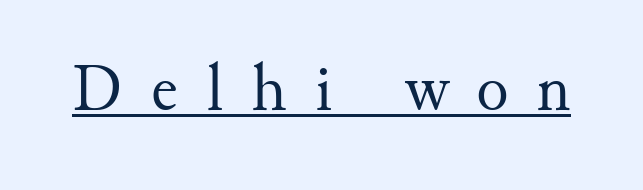
The strokes carry an ordinary text weight at most. Designer's note — italics off, roman on. These lines are rendered in a variable-pitch font. The type family on display is of the serif kind. The typesetter has applied underlining to the passage shown.
